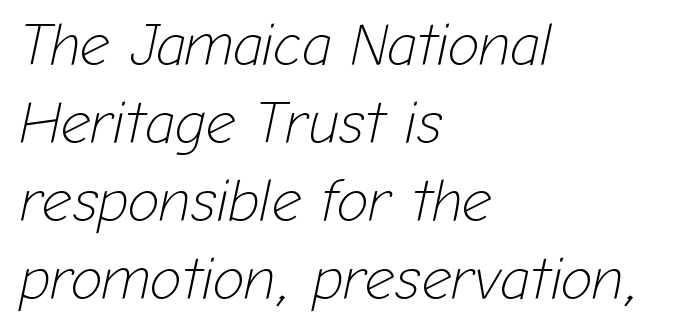
Line starts are locked; line ends wander. Is there much room between lines? A standard amount, neither cramped nor airy. Note the varied advance widths — an 'i' is clearly narrower than an 'm'. The letterforms sit at book weight or below. Rendered with sloped, italic letterforms.
